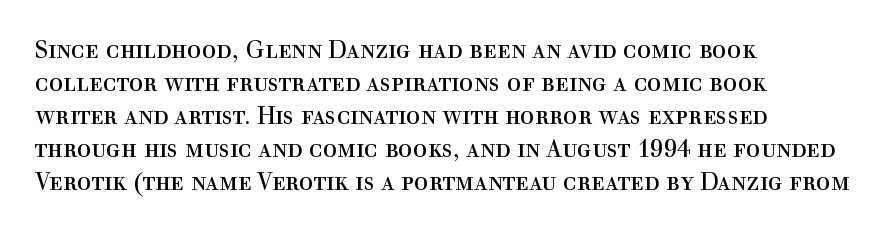
Q: Is the text bold? A: No.
Q: Is the text italic (slanted)? A: No, it is upright.
Q: Is the text underlined? A: No.
Q: How is the paragraph aligned? A: Left-aligned.
Q: Is the spacing between letters normal or unusually wide? A: Normal.
Q: Is the spacing between lines tight, normal or loose? A: Normal.
